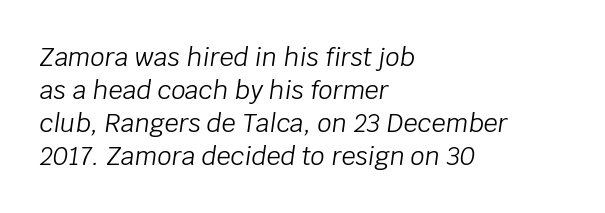
The image shows 25 px text type, italic (leaning right); set left-aligned, normal line spacing (1.32x), normal letter spacing, not underlined.
